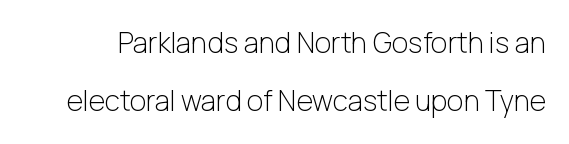
{"serif": "no", "italic": "no", "bold": "no", "weight": "light", "width": "normal", "stroke_contrast": "low", "x_height": "medium", "monospaced": "no", "underline": "no", "line_spacing": "loose", "line_spacing_ratio": 2.08, "letter_spacing": "normal", "letter_spacing_em": 0.0, "glyph_px": 28}
